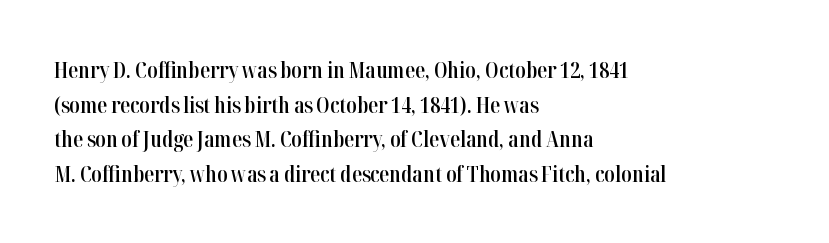
The image shows 22 px text type, upright; set left-aligned, normal line spacing (1.57x), normal letter spacing, not underlined.
